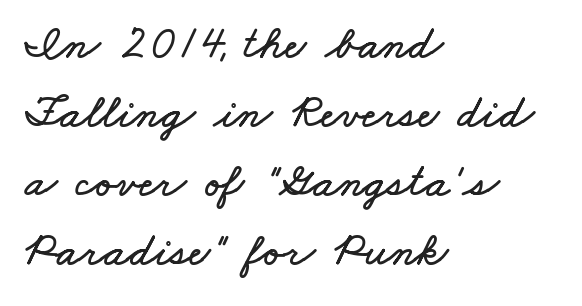
The image shows 47 px wide type; set left-aligned, normal line spacing (1.47x), normal letter spacing, not underlined; low stroke contrast and a small x-height.
